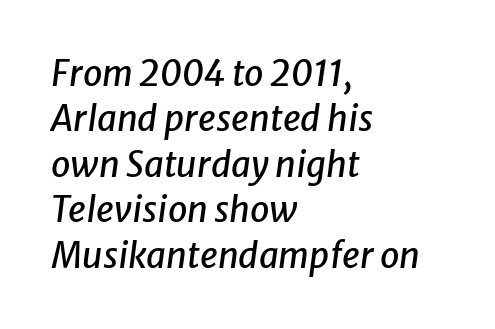
The passage shown is not underscored anywhere. An italicized treatment has been applied to the whole sample. Look at the tracking — it's just the regular setting, nothing added. Leading matches the norm, producing a regular column. The passage shown is typed in a proportional face where columns would drift.
